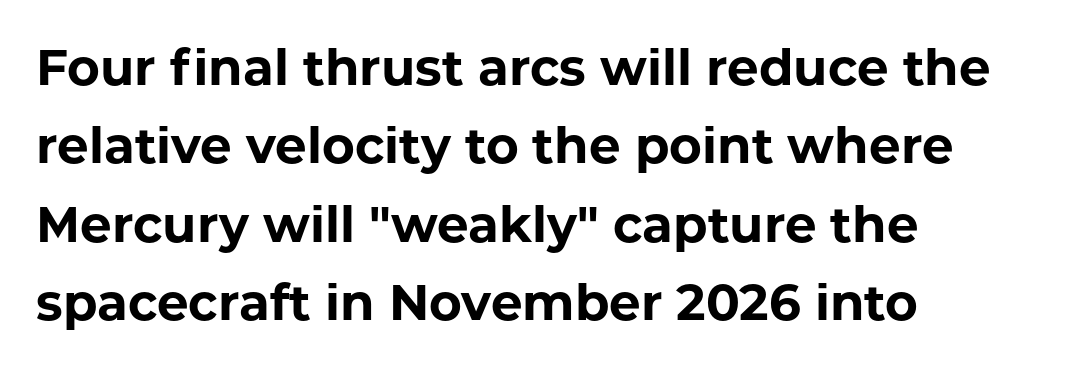
The image shows 50 px bold sans-serif type, upright; set left-aligned, normal line spacing (1.57x), normal letter spacing, not underlined; low stroke contrast and a medium x-height.
